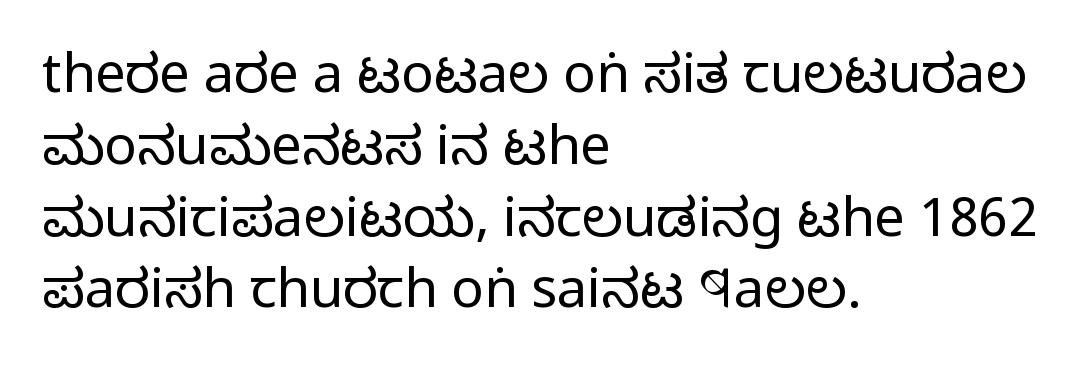
{"serif": "no", "italic": "no", "bold": "no", "weight": "regular", "width": "condensed", "stroke_contrast": "low", "x_height": "large", "monospaced": "no", "underline": "no", "align": "left", "line_spacing": "normal", "line_spacing_ratio": 1.33, "letter_spacing": "normal", "letter_spacing_em": 0.0, "glyph_px": 54}
